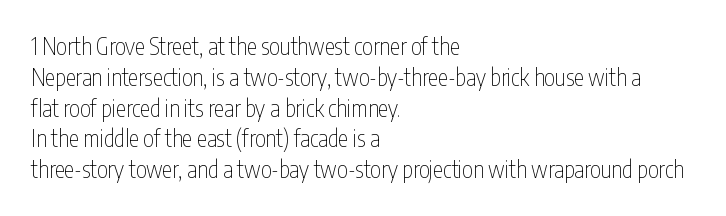
Descenders are the only things crossing below the line. The font sits on the lighter half of the weight spectrum, regular included. Does the copy run flush right? No — it runs flush left. Vertically, the passage feels balanced, rows spaced as you'd expect.
